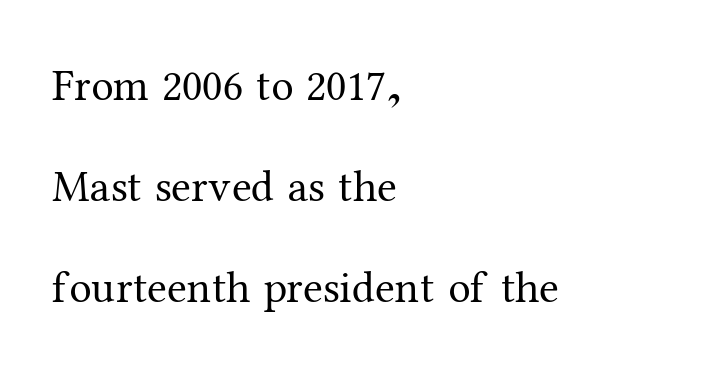
Q: Is the text bold? A: No.
Q: Is the text italic (slanted)? A: No, it is upright.
Q: Is the typeface a serif or a sans-serif typeface? A: Serif.
Q: Is the text underlined? A: No.
Q: How is the paragraph aligned? A: Left-aligned.
Q: Is the spacing between letters normal or unusually wide? A: Normal.
Q: Is the spacing between lines tight, normal or loose? A: Loose.
Q: Width (condensed, normal, or wide)? A: Normal.
Q: Stroke contrast? A: Medium.
Q: x-height? A: Medium.
Q: Monospaced? A: No.
